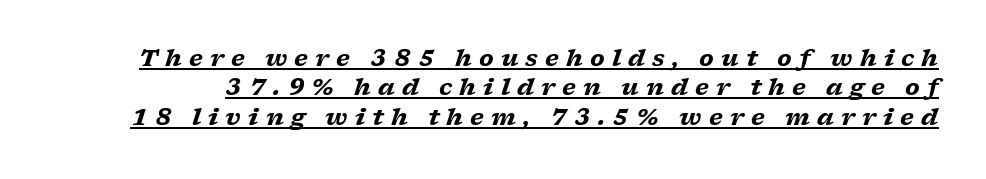
Q: Is the text bold? A: Yes.
Q: Is the text italic (slanted)? A: Yes, it leans right by about 17 degrees.
Q: Is the text underlined? A: Yes.
Q: Is the spacing between letters normal or unusually wide? A: Unusually wide.
Q: Is the spacing between lines tight, normal or loose? A: Normal.
